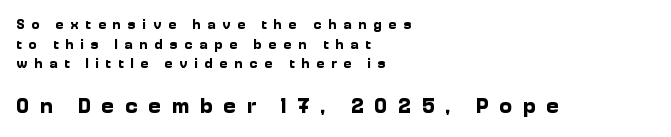
The image shows 22 px bold type, upright; set left-aligned, normal line spacing (1.4x), unusually wide letter spacing (+0.47 em), not underlined; the second (bottom) block is 1.57x larger.
